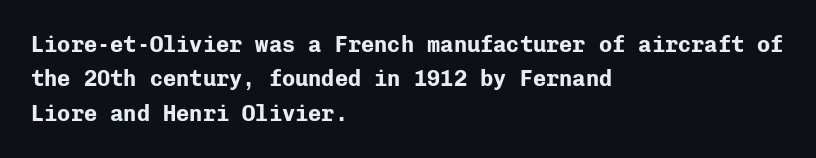
Upright lettering throughout. Just letters on the line, the space beneath them empty. The vertical gap from one line to the next is medium. Strong, thick strokes mark this as bold type. Short and long lines alike share a common starting point at left.
